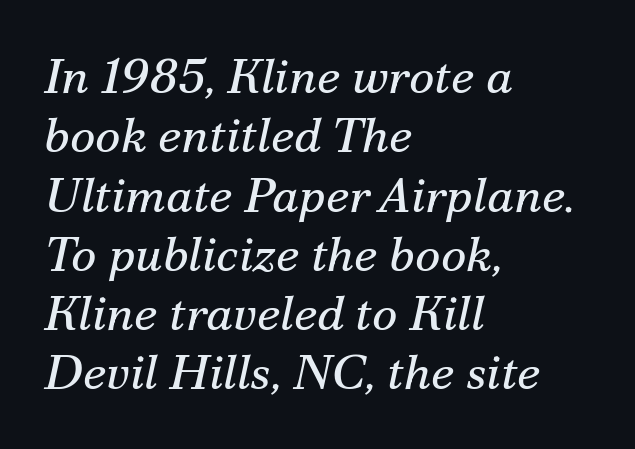
The image shows 49 px regular-weight serif type, italic (leaning right); set left-aligned, line spacing 1.21x, normal letter spacing, not underlined; medium stroke contrast and a small x-height.
